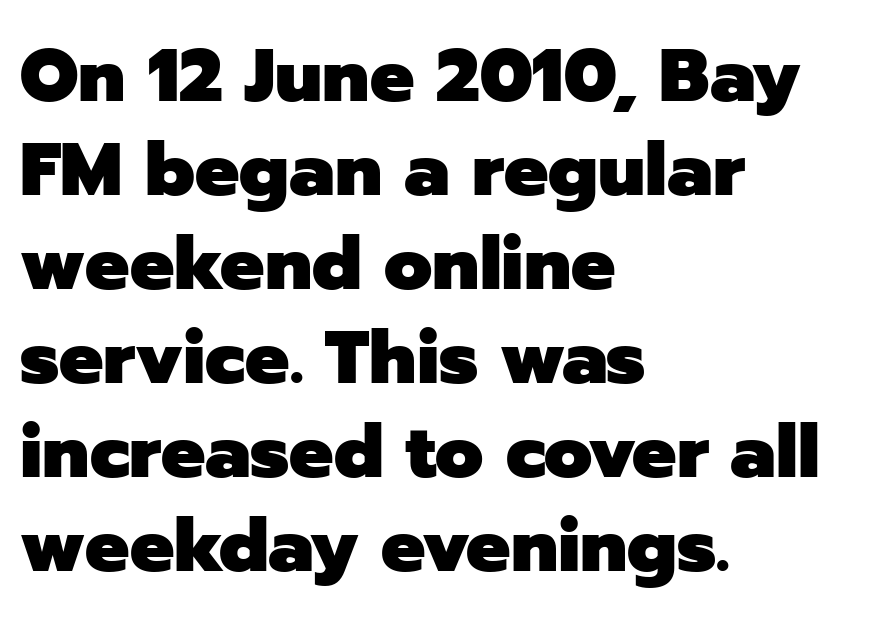
Q: Is the text bold? A: Yes.
Q: Is the text italic (slanted)? A: No, it is upright.
Q: Is the typeface a serif or a sans-serif typeface? A: Sans-serif.
Q: Is the text underlined? A: No.
Q: How is the paragraph aligned? A: Left-aligned.
Q: Is the spacing between letters normal or unusually wide? A: Normal.
Q: Is the spacing between lines tight, normal or loose? A: Normal.
Q: Width (condensed, normal, or wide)? A: Normal.
Q: Stroke contrast? A: Low.
Q: x-height? A: Medium.
Q: Monospaced? A: No.
